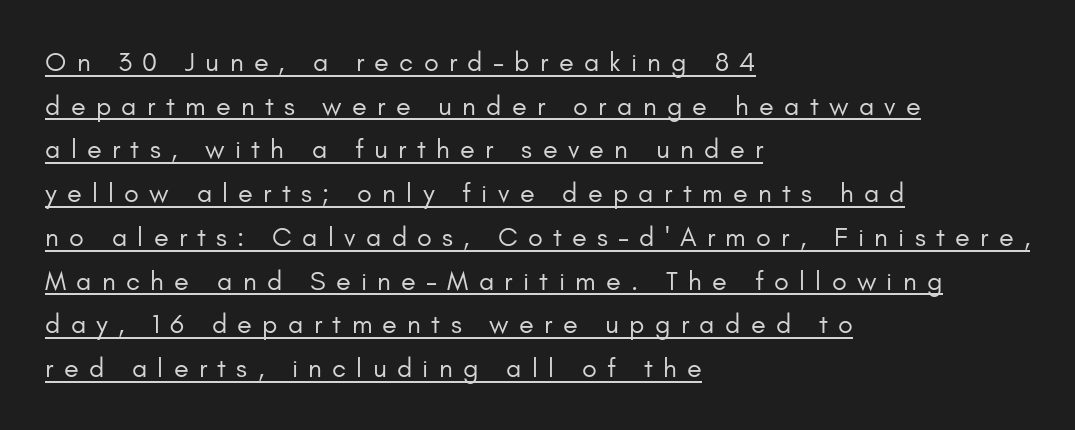
The image shows 27 px text type, upright; set left-aligned, normal line spacing (1.62x), unusually wide letter spacing (+0.38 em), underlined.
